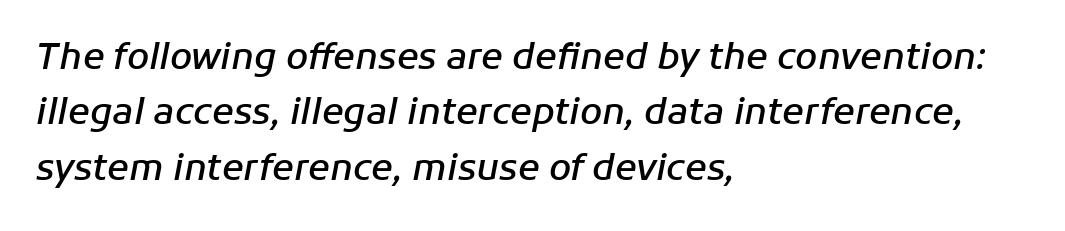
{"italic": "yes", "lean": "right", "slant_degrees": 11, "bold": "semi", "weight": "semibold", "width": "normal", "stroke_contrast": "low", "x_height": "medium", "monospaced": "no", "underline": "no", "align": "left", "line_spacing": "normal", "line_spacing_ratio": 1.54, "letter_spacing": "normal", "letter_spacing_em": 0.0, "glyph_px": 36}
